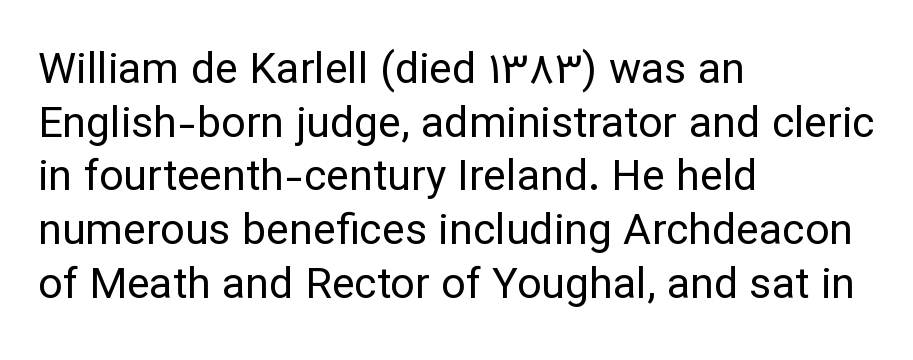
{"serif": "no", "italic": "no", "bold": "no", "weight": "regular", "width": "normal", "stroke_contrast": "low", "x_height": "medium", "monospaced": "no", "underline": "no", "align": "left", "line_spacing": "normal", "line_spacing_ratio": 1.25, "letter_spacing": "normal", "letter_spacing_em": 0.0, "glyph_px": 43}
